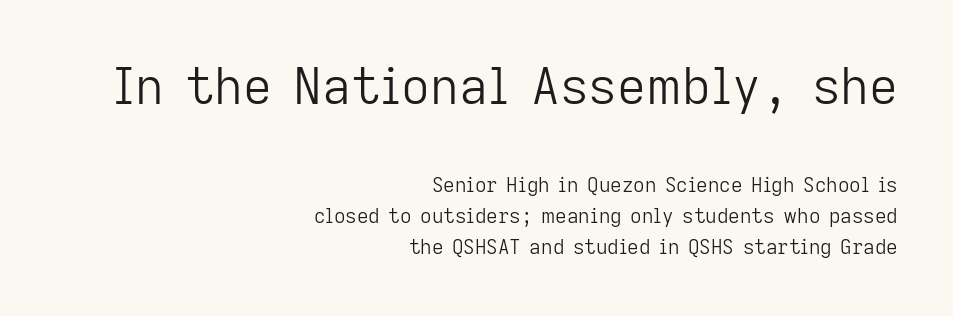
Q: Is the text bold? A: No.
Q: Is the text italic (slanted)? A: No, it is upright.
Q: Is the typeface a serif or a sans-serif typeface? A: Sans-serif.
Q: Is the text underlined? A: No.
Q: How is the paragraph aligned? A: Right-aligned.
Q: Is the spacing between letters normal or unusually wide? A: Normal.
Q: Is the spacing between lines tight, normal or loose? A: Normal.
Q: Which block of text is set in a larger size, the first (top) or the second (bottom)? A: The first (top) one.
Q: Width (condensed, normal, or wide)? A: Normal.
Q: Stroke contrast? A: Low.
Q: x-height? A: Medium.
Q: Monospaced? A: No.
